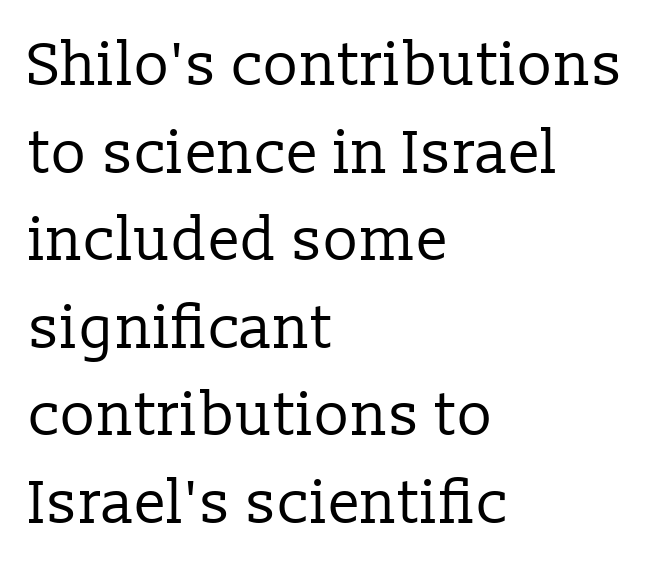
The image shows 60 px regular-weight serif type, upright; set left-aligned, normal line spacing (1.46x), normal letter spacing, not underlined; low stroke contrast and a medium x-height.
